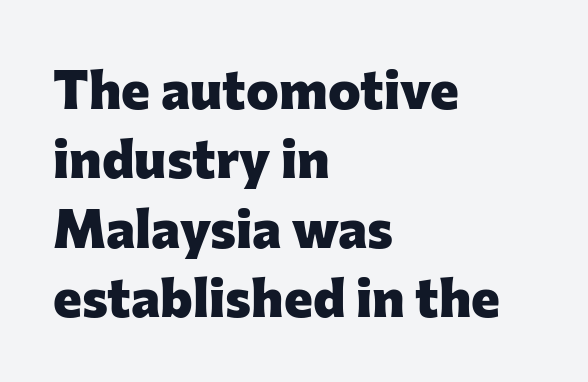
{"serif": "no", "italic": "no", "bold": "yes", "weight": "heavy", "width": "normal", "stroke_contrast": "low", "x_height": "medium", "monospaced": "no", "underline": "no", "align": "left", "line_spacing": "normal", "line_spacing_ratio": 1.26, "letter_spacing": "normal", "letter_spacing_em": 0.0, "glyph_px": 55}
